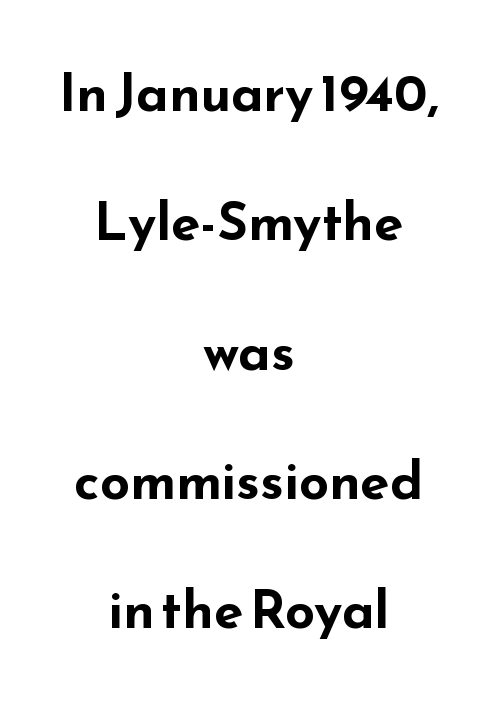
Q: Is the text bold? A: Yes.
Q: Is the text italic (slanted)? A: No, it is upright.
Q: Is the typeface a serif or a sans-serif typeface? A: Sans-serif.
Q: Is the text underlined? A: No.
Q: How is the paragraph aligned? A: Centered.
Q: Is the spacing between letters normal or unusually wide? A: Normal.
Q: Is the spacing between lines tight, normal or loose? A: Loose.
Q: Width (condensed, normal, or wide)? A: Wide.
Q: Stroke contrast? A: Low.
Q: x-height? A: Small.
Q: Monospaced? A: No.
